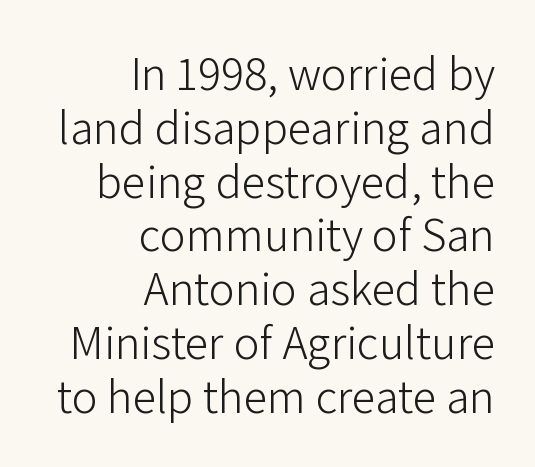
The string is rendered with underlining switched off. If you drew a ruler down the right edge, every line would touch it. No extra ink here — the face is not bold. You can tell it's not italic because the verticals are truly vertical. Stroke terminals: plain, sans-serif. The letterforms sit shoulder to shoulder at normal distance.
